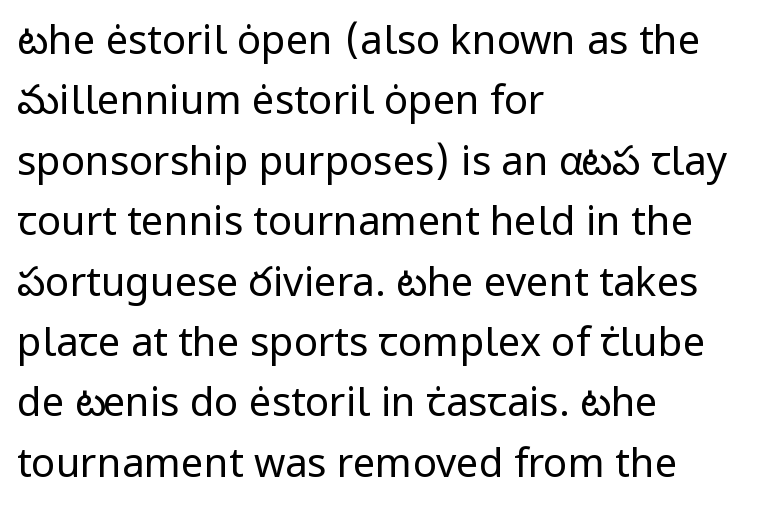
Compared with a centered layout, this one pins lines to the left instead. The glyphs in this specimen are sans serif. Plain, unruled lines of type. How are the letters spaced? Ordinarily, with no added tracking. Do the characters align in a grid? No, the font is proportional. The letters look calm and open, with moderate or lighter stems.
